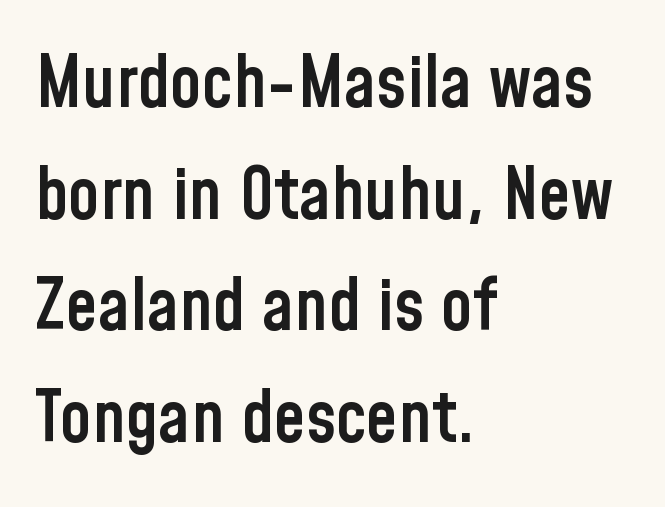
{"serif": "no", "italic": "no", "bold": "semi", "weight": "semibold", "width": "condensed", "stroke_contrast": "low", "x_height": "medium", "monospaced": "no", "underline": "no", "align": "left", "line_spacing": "normal", "line_spacing_ratio": 1.55, "letter_spacing": "normal", "letter_spacing_em": 0.0, "glyph_px": 72}
